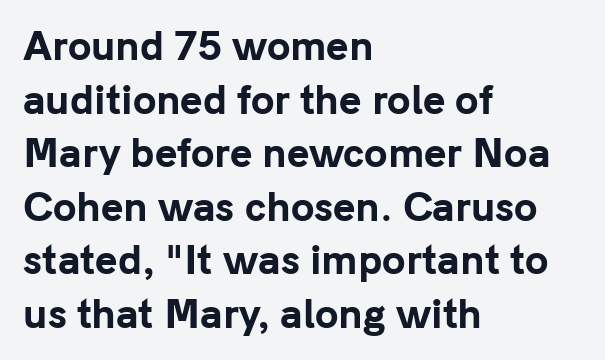
Short and long lines alike share a common starting point at left. Observe the absence of serifs on each vertical stroke in this sample. A typesetter would mark this as roman, not italic. The rendering uses a moderate line-height, typical for paragraphs. Proportional: the letters do not fall into vertical columns.
